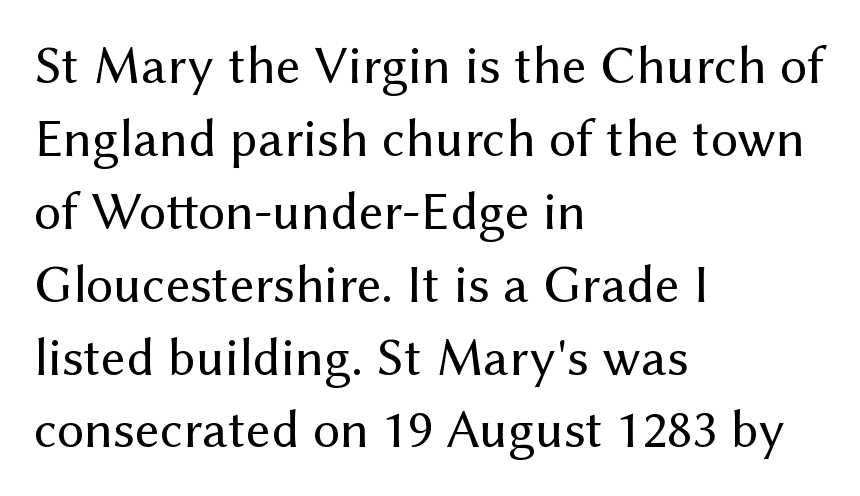
Caption: face not bold, strokes unweighted. This sample uses a sans-serif face. Each row of text sits above clean, open space. The rendering uses natural spacing where letterforms have individual widths.
